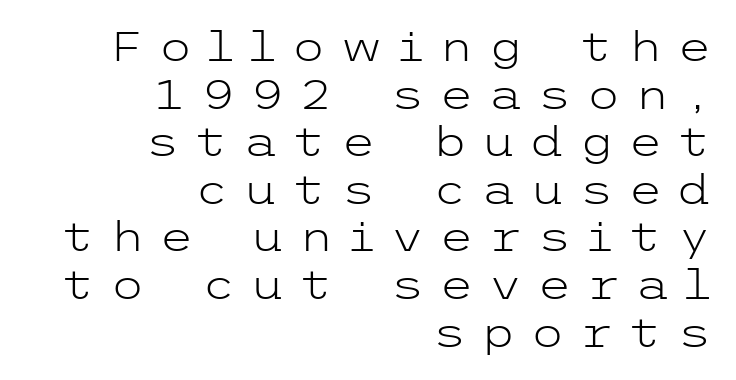
{"serif": "no", "italic": "no", "bold": "no", "weight": "light", "width": "wide", "stroke_contrast": "low", "x_height": "medium", "underline": "no", "align": "right", "line_spacing_ratio": 1.19, "letter_spacing": "wide", "letter_spacing_em": 0.35, "glyph_px": 40}
